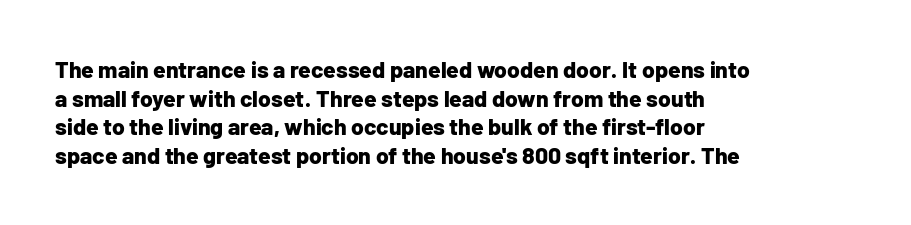
Q: Is the text bold? A: Yes.
Q: Is the text italic (slanted)? A: No, it is upright.
Q: Is the text underlined? A: No.
Q: How is the paragraph aligned? A: Left-aligned.
Q: Is the spacing between letters normal or unusually wide? A: Normal.
